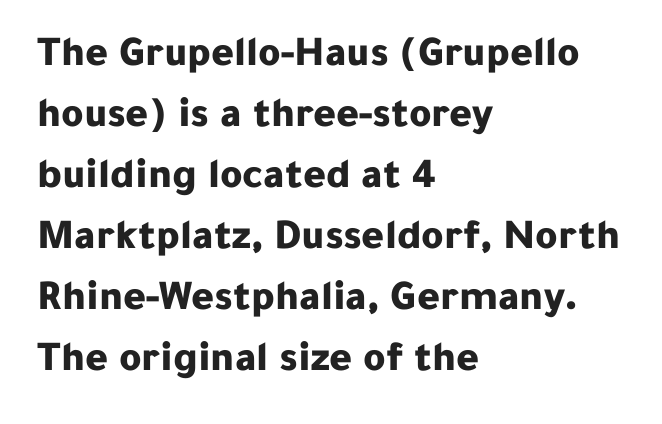
Q: Is the text bold? A: Yes.
Q: Is the text italic (slanted)? A: No, it is upright.
Q: Is the typeface a serif or a sans-serif typeface? A: Sans-serif.
Q: Is the text underlined? A: No.
Q: How is the paragraph aligned? A: Left-aligned.
Q: Is the spacing between letters normal or unusually wide? A: Normal.
Q: Is the spacing between lines tight, normal or loose? A: Normal.
Q: Width (condensed, normal, or wide)? A: Normal.
Q: Stroke contrast? A: Low.
Q: x-height? A: Medium.
Q: Monospaced? A: No.
